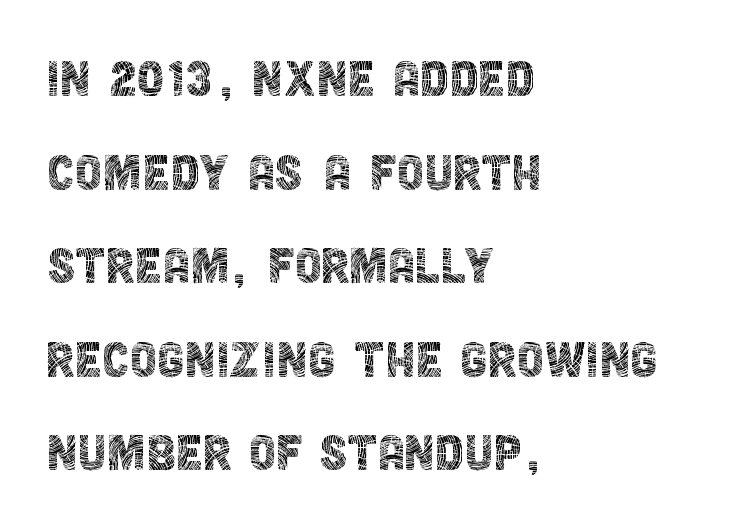
The image shows 62 px thin, condensed sans-serif type, upright; set left-aligned, normal line spacing (1.51x), normal letter spacing, not underlined; a large x-height.
